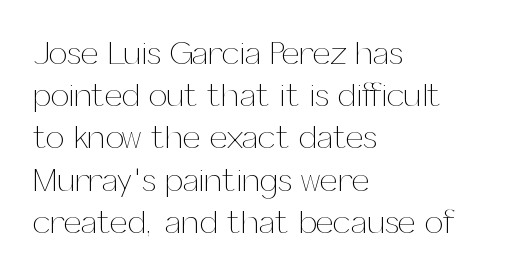
The image shows 33 px thin type, upright; set left-aligned, normal line spacing (1.28x), normal letter spacing, not underlined; medium stroke contrast and a medium x-height.
